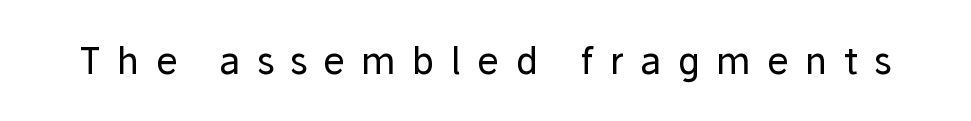
The letters stand upright; this is a roman face. Are there feet on the stems? There aren't — it's a sans. The area under the type is left untouched. These glyphs show unthickened strokes, regular width or finer. These lines have a slow, spaced-out rhythm from letter to letter. Note the varied advance widths — an 'i' is clearly narrower than an 'm'.
